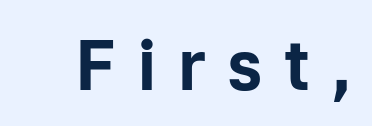
Display-style spreading of the glyphs; the letterfit is very open. Decoration check: the copy has no underline. Note: no serifs on the glyphs. Caption: bold face, heavy strokes. You could not count columns in this text — the font is proportionally spaced.
